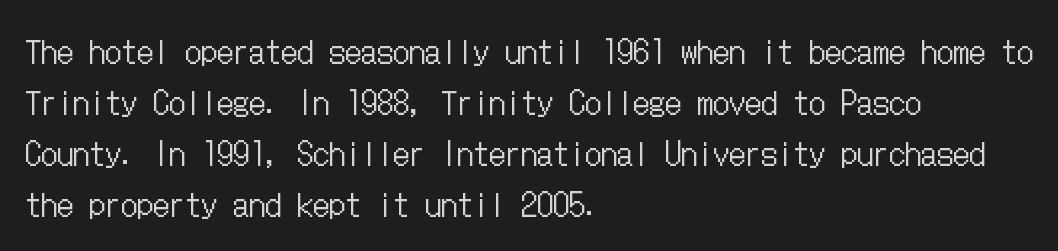
The image shows 32 px regular-weight, condensed type, upright; set left-aligned, normal line spacing (1.59x), normal letter spacing, not underlined; low stroke contrast and a medium x-height.
